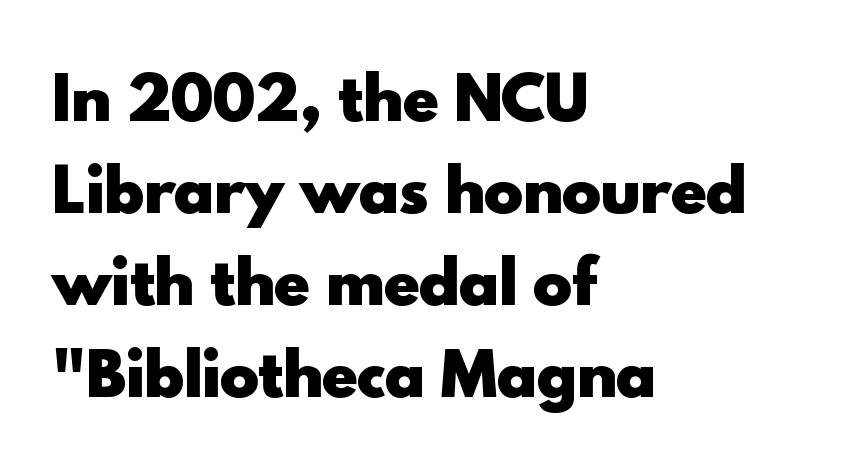
Q: Is the text bold? A: Yes.
Q: Is the text italic (slanted)? A: No, it is upright.
Q: Is the typeface a serif or a sans-serif typeface? A: Sans-serif.
Q: Is the text underlined? A: No.
Q: How is the paragraph aligned? A: Left-aligned.
Q: Is the spacing between letters normal or unusually wide? A: Normal.
Q: Is the spacing between lines tight, normal or loose? A: Normal.
Q: Width (condensed, normal, or wide)? A: Normal.
Q: x-height? A: Small.
Q: Monospaced? A: No.
